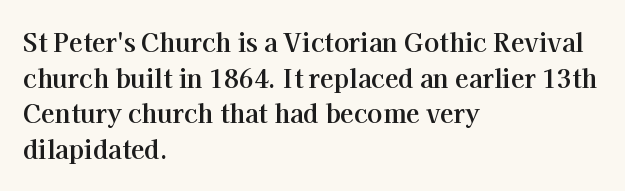
{"italic": "no", "bold": "yes", "underline": "no", "align": "left", "line_spacing": "normal", "line_spacing_ratio": 1.43, "letter_spacing": "normal", "letter_spacing_em": 0.0, "glyph_px": 25}
